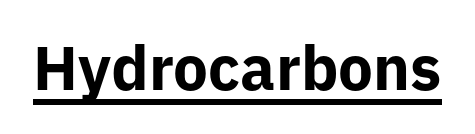
You could not count columns in this text — the font is proportionally spaced. The passage shown is typeset with a sans-serif family. Notice how a bar underscores the lettering throughout. Tall strokes in this sample are plumb rather than angled. Heft: maximum for text — a bold.
